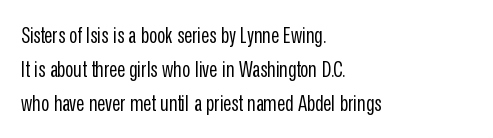
{"italic": "no", "bold": "no", "underline": "no", "align": "left", "line_spacing": "normal", "line_spacing_ratio": 1.54, "letter_spacing": "normal", "letter_spacing_em": 0.0, "glyph_px": 22}
